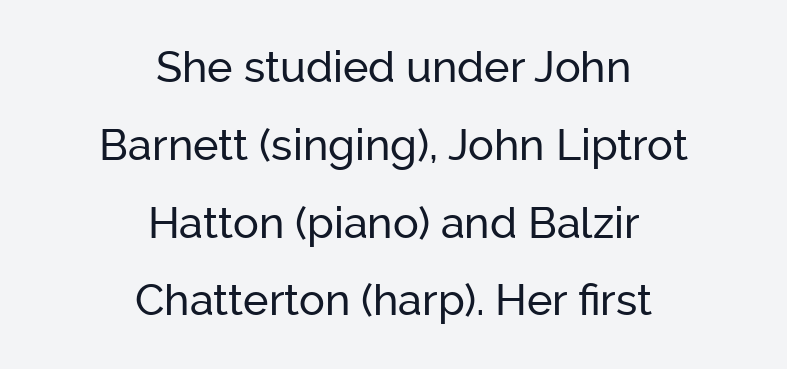
{"serif": "no", "italic": "no", "width": "normal", "stroke_contrast": "low", "x_height": "medium", "monospaced": "no", "underline": "no", "align": "center", "line_spacing_ratio": 1.81, "letter_spacing": "normal", "letter_spacing_em": 0.0, "glyph_px": 43}
